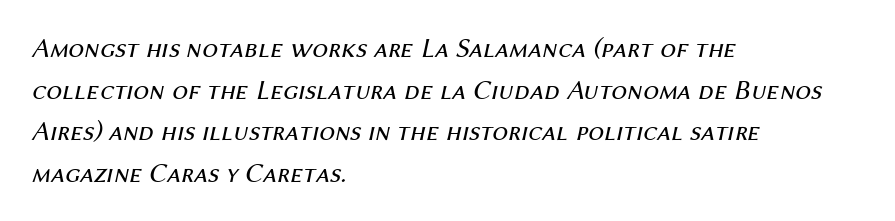
The image shows 28 px regular-weight type, italic (leaning right); set left-aligned, normal line spacing (1.49x), normal letter spacing, not underlined; medium stroke contrast and a medium x-height.
